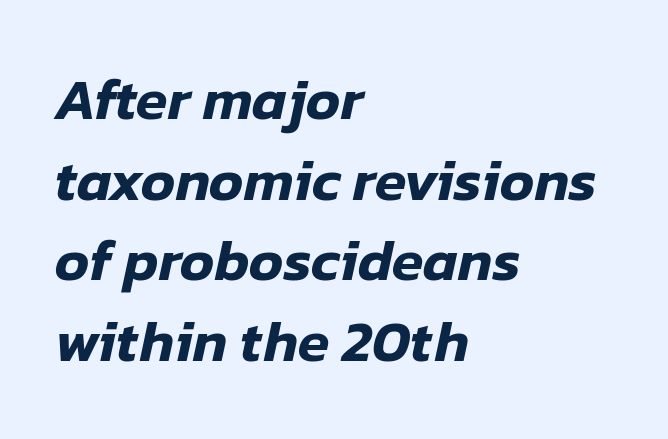
{"italic": "yes", "lean": "right", "slant_degrees": 12, "width": "normal", "stroke_contrast": "low", "x_height": "medium", "monospaced": "no", "underline": "no", "align": "left", "line_spacing": "normal", "line_spacing_ratio": 1.39, "letter_spacing": "normal", "letter_spacing_em": 0.0, "glyph_px": 58}
